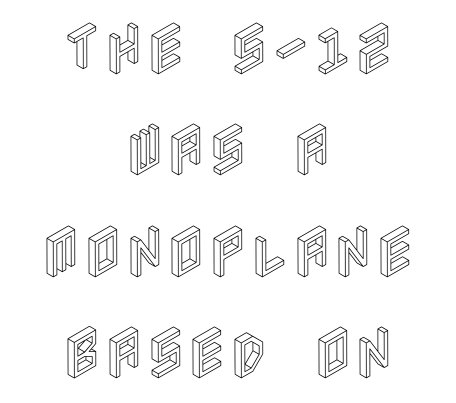
The glyphs are unaccompanied by any horizontal stroke below them. The lettering stays uniformly vertical, giving the passage a roman look. The lines in this sample share a center point and differ in where they start and stop. Tracking here is standard; glyphs follow each other at the usual distance.
